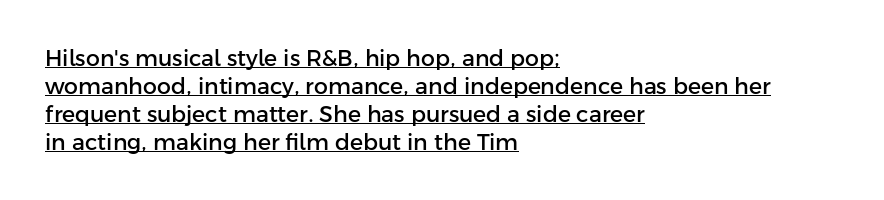
The gaps between neighbouring characters are ordinary and unremarkable. One-word summary of the alignment: left. How would I describe the line gaps? Plain and ordinary. Emphasis is given by a line drawn under the lettering. Every stem runs plumb, perpendicular to the baseline.
